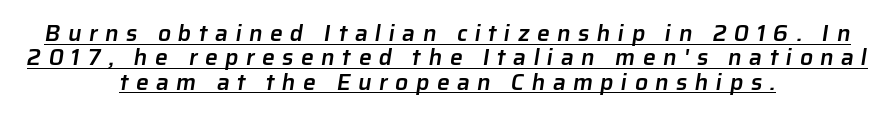
{"bold": "semi", "underline": "yes", "align": "center", "line_spacing": "tight", "line_spacing_ratio": 1.06, "letter_spacing": "wide", "letter_spacing_em": 0.32, "glyph_px": 23}
